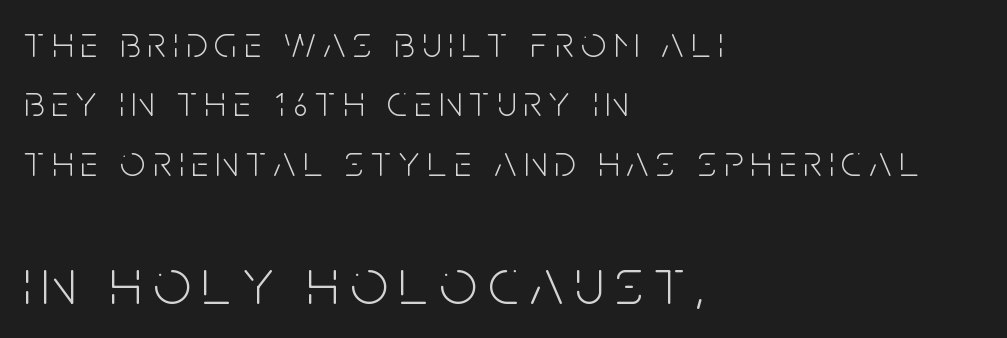
{"serif": "no", "italic": "no", "bold": "no", "weight": "light", "width": "condensed", "stroke_contrast": "low", "x_height": "large", "monospaced": "no", "underline": "no", "align": "left", "line_spacing": "normal", "line_spacing_ratio": 1.35, "larger_block": "second", "size_ratio": 1.5, "glyph_px": 66}
